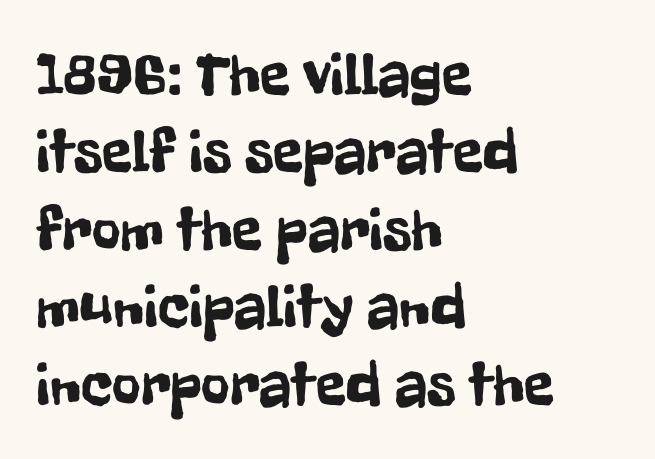
Q: Is the text italic (slanted)? A: No, it is upright.
Q: Is the typeface a serif or a sans-serif typeface? A: Sans-serif.
Q: Is the text underlined? A: No.
Q: How is the paragraph aligned? A: Left-aligned.
Q: Is the spacing between letters normal or unusually wide? A: Normal.
Q: Is the spacing between lines tight, normal or loose? A: Normal.
Q: Width (condensed, normal, or wide)? A: Condensed.
Q: Stroke contrast? A: Low.
Q: x-height? A: Medium.
Q: Monospaced? A: No.
